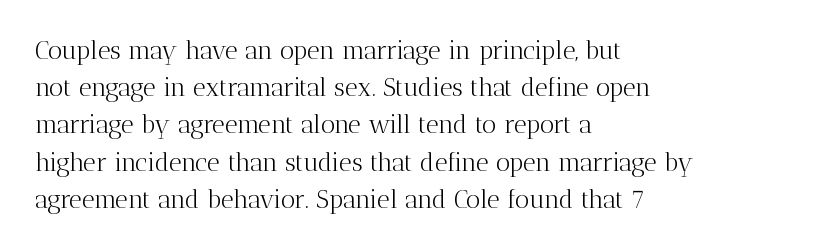
The image shows 25 px text type, upright; set left-aligned, normal line spacing (1.49x), normal letter spacing, not underlined.
